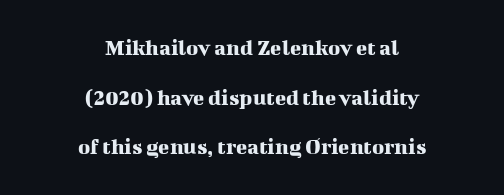
{"italic": "no", "underline": "no", "align": "center", "line_spacing": "loose", "line_spacing_ratio": 2.16, "letter_spacing": "normal", "letter_spacing_em": 0.0, "glyph_px": 23}
